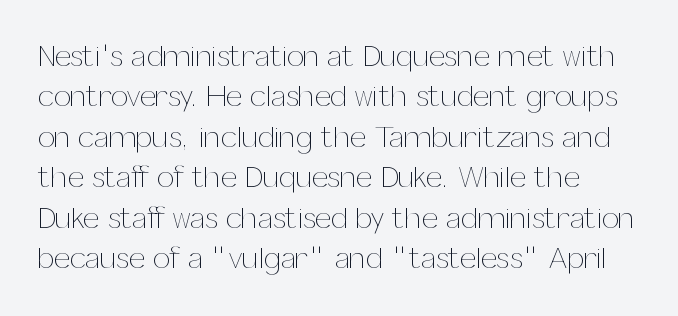
The image shows 30 px thin type, upright; set left-aligned, normal line spacing (1.35x), normal letter spacing, not underlined; medium stroke contrast and a medium x-height.
